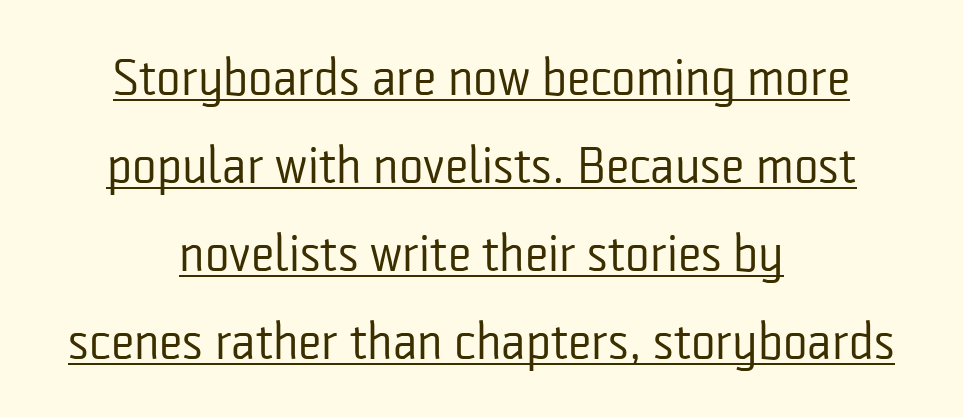
The image shows 52 px regular-weight, condensed sans-serif type, upright; set centered, normal line spacing (1.69x), normal letter spacing, underlined; low stroke contrast and a medium x-height.
